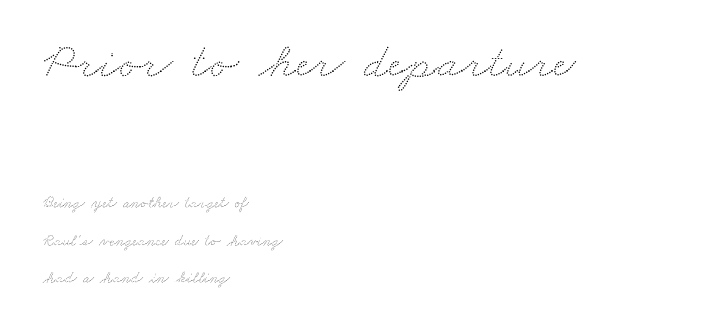
Q: Is the text underlined? A: No.
Q: How is the paragraph aligned? A: Left-aligned.
Q: Is the spacing between letters normal or unusually wide? A: Normal.
Q: Is the spacing between lines tight, normal or loose? A: Loose.
Q: Which block of text is set in a larger size, the first (top) or the second (bottom)? A: The first (top) one.
Q: Width (condensed, normal, or wide)? A: Wide.
Q: Stroke contrast? A: Low.
Q: x-height? A: Small.
Q: Monospaced? A: No.
